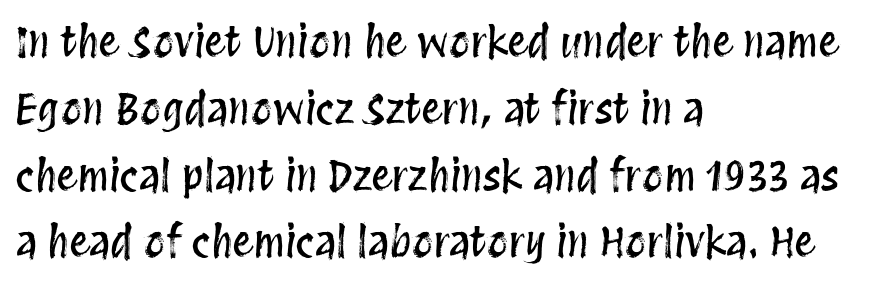
The image shows 42 px condensed type, upright; set left-aligned, normal line spacing (1.59x), normal letter spacing, not underlined; medium stroke contrast and a large x-height.
